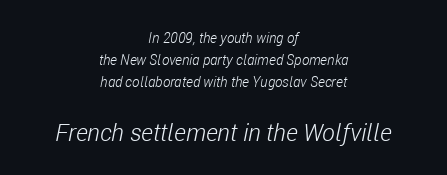
Q: Is the text bold? A: No.
Q: Is the text italic (slanted)? A: Yes, it leans right by about 11 degrees.
Q: Is the text underlined? A: No.
Q: How is the paragraph aligned? A: Centered.
Q: Is the spacing between letters normal or unusually wide? A: Normal.
Q: Is the spacing between lines tight, normal or loose? A: Normal.
Q: Which block of text is set in a larger size, the first (top) or the second (bottom)? A: The second (bottom) one.
